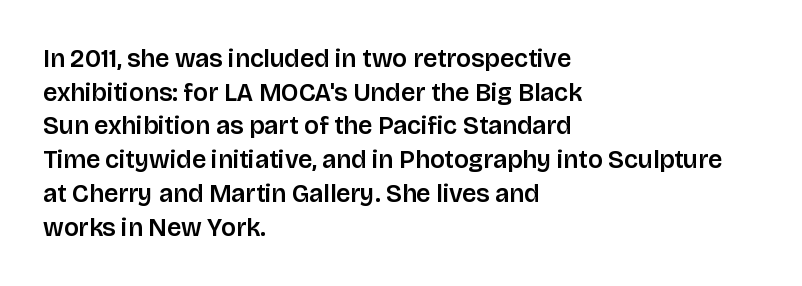
Caption: multi-line text, flush left, ragged right. The font's upright variant was chosen for this text. What stands out about the letter spacing? Nothing — it is the standard amount. Has an underline been added? It has not. This block has exactly the height ordinary leading produces.
